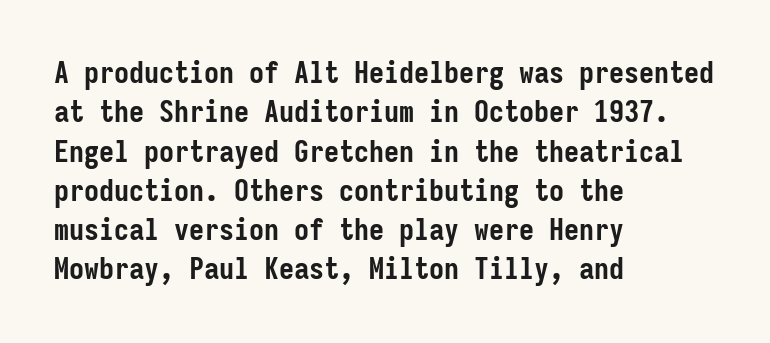
The gaps between neighbouring characters are ordinary and unremarkable. Typeset ragged right — the left edge is the straight one. Tall strokes in this sample are plumb rather than angled. The letters march in equal steps, a hallmark of fixed-pitch type. The type family on display is of the sans-serif kind.
